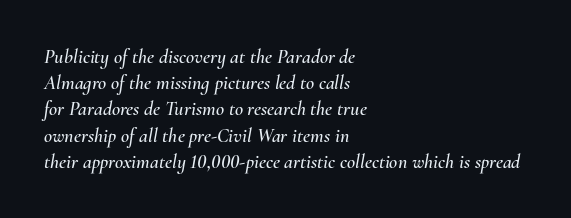
The designer left line spacing at the default. These lines stack with their left ends in a neat column. Observe the lean: these are italic letterforms. In terms of letterspacing, this is plain default setting.
